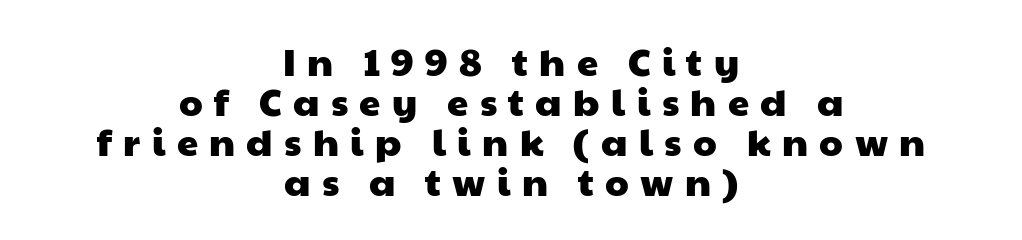
{"serif": "no", "width": "wide", "stroke_contrast": "low", "x_height": "medium", "monospaced": "no", "underline": "no", "align": "center", "line_spacing": "tight", "line_spacing_ratio": 1.05, "letter_spacing": "wide", "letter_spacing_em": 0.3, "glyph_px": 38}
